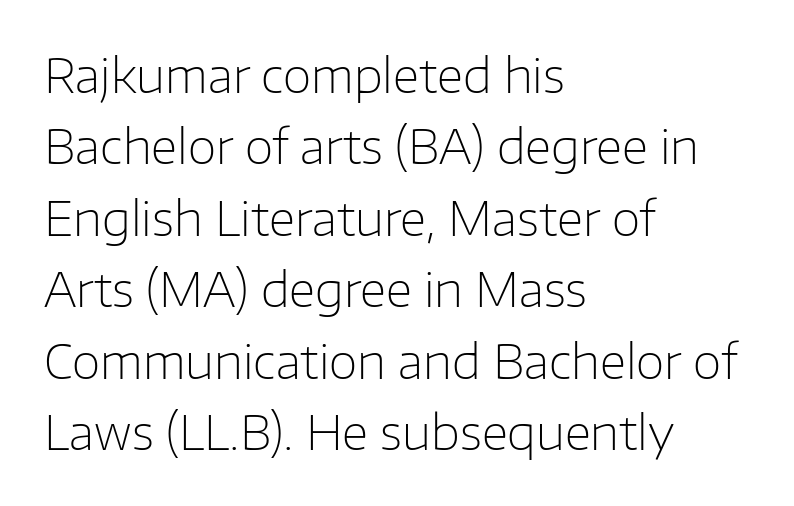
Line spacing here is normal. Spacing between characters is what you'd get straight out of the box. The passage shown is typeset with a sans-serif family. The strokes are not fattened; the text isn't bold.
